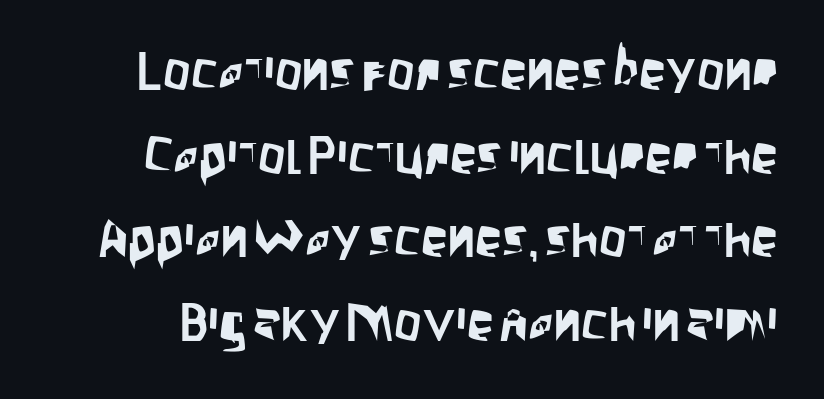
Type without underlining. The specimen reads as upright at a glance. Students, note that the glyphs here touch the page at normal intervals. Regarding serifs, this sample does without them. A typesetter would call this proportional, since set widths differ per character.
